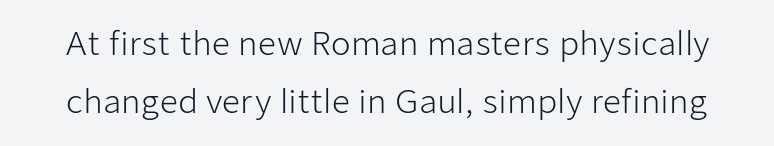
This is the regular roman posture of the typeface. Serifs: no, the terminals of the letterforms are clean. You could not count columns in this text — the font is proportionally spaced. Each row of text sits above clean, open space.
